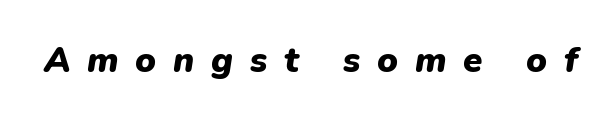
The image shows 35 px heavy type, italic (leaning right); set unusually wide letter spacing (+0.48 em), not underlined; low stroke contrast and a medium x-height.
